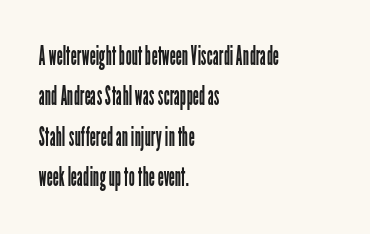
The image shows 27 px text type, upright; set left-aligned, normal line spacing (1.5x), normal letter spacing, not underlined.
